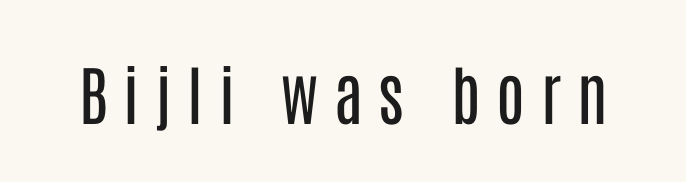
Q: Is the text bold? A: No.
Q: Is the text italic (slanted)? A: No, it is upright.
Q: Is the typeface a serif or a sans-serif typeface? A: Sans-serif.
Q: Is the text underlined? A: No.
Q: Is the spacing between letters normal or unusually wide? A: Unusually wide.
Q: Width (condensed, normal, or wide)? A: Condensed.
Q: Stroke contrast? A: Low.
Q: x-height? A: Large.
Q: Monospaced? A: No.
